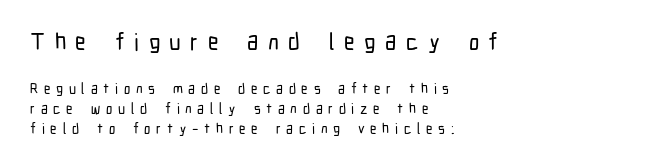
{"italic": "no", "underline": "no", "align": "left", "line_spacing": "normal", "line_spacing_ratio": 1.42, "letter_spacing": "wide", "letter_spacing_em": 0.41, "larger_block": "first", "size_ratio": 1.64, "glyph_px": 23}
